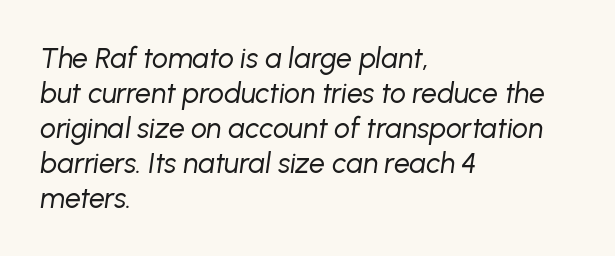
{"italic": "yes", "lean": "right", "slant_degrees": 8, "bold": "no", "weight": "regular", "width": "normal", "stroke_contrast": "low", "x_height": "medium", "monospaced": "no", "underline": "no", "align": "left", "line_spacing": "normal", "line_spacing_ratio": 1.25, "letter_spacing": "normal", "letter_spacing_em": 0.0, "glyph_px": 28}
